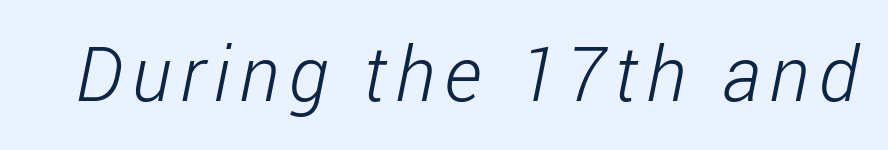
Q: Is the text bold? A: No.
Q: Is the typeface a serif or a sans-serif typeface? A: Sans-serif.
Q: Is the text underlined? A: No.
Q: Width (condensed, normal, or wide)? A: Condensed.
Q: Stroke contrast? A: Low.
Q: x-height? A: Medium.
Q: Monospaced? A: No.
